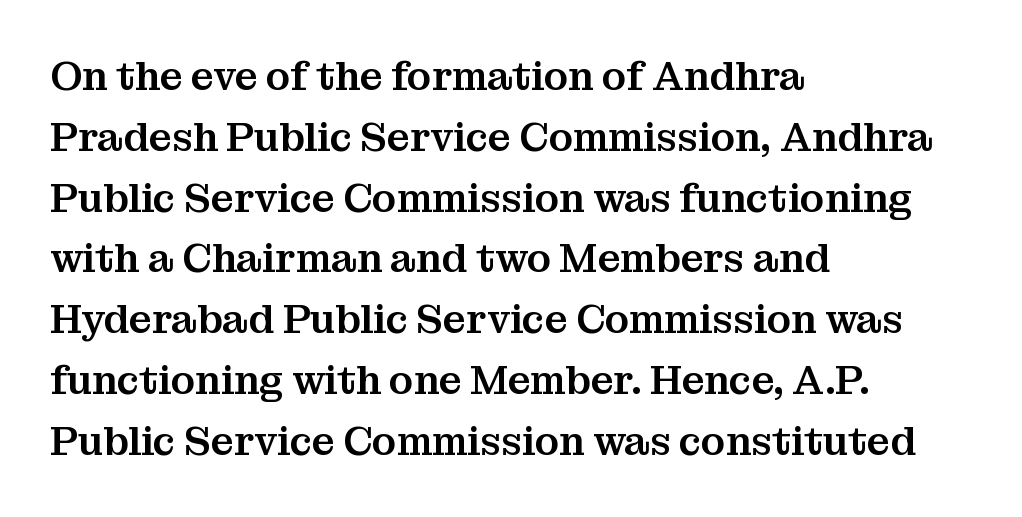
The foot of each line stays bare and open. Unlike italic type, these characters show no tilt at all. What kind of face is this? One with serifs. Looks like regular typesetting: each glyph gets only the width it needs.
